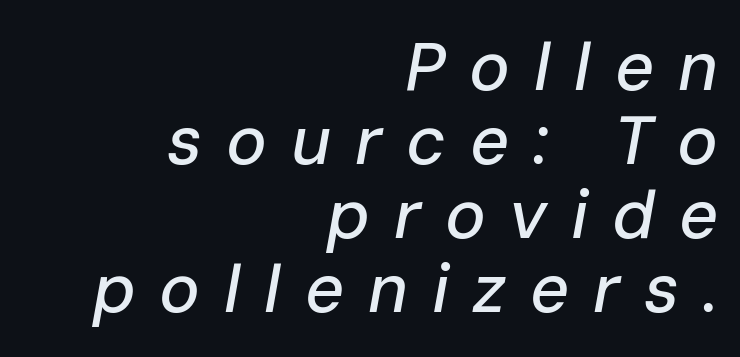
Q: Is the text italic (slanted)? A: Yes, it leans right by about 10 degrees.
Q: Is the text underlined? A: No.
Q: How is the paragraph aligned? A: Right-aligned.
Q: Is the spacing between letters normal or unusually wide? A: Unusually wide.
Q: Is the spacing between lines tight, normal or loose? A: Tight.
Q: Width (condensed, normal, or wide)? A: Normal.
Q: Stroke contrast? A: Low.
Q: x-height? A: Medium.
Q: Monospaced? A: No.
